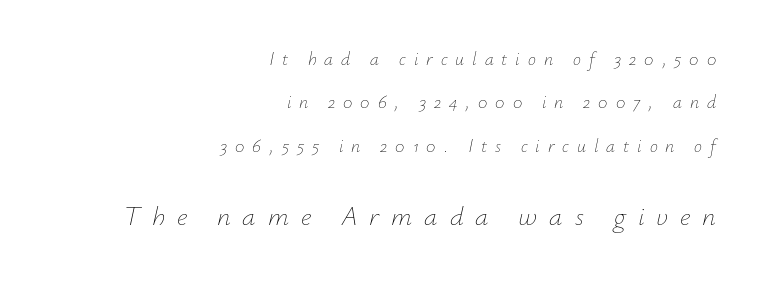
The image shows 27 px text type, italic (leaning right); set right-aligned, loose line spacing (2.41x), unusually wide letter spacing (+0.44 em), not underlined; the second (bottom) block is 1.5x larger.
